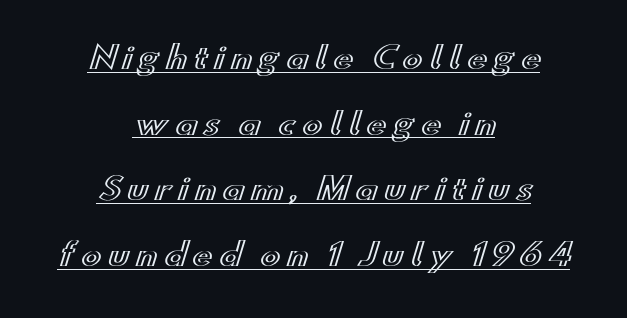
The rendered words wear a rule along their underside. This sample has the flowing, uneven cadence of proportional lettering. A student would call this center alignment; a typographer would say set centered.
